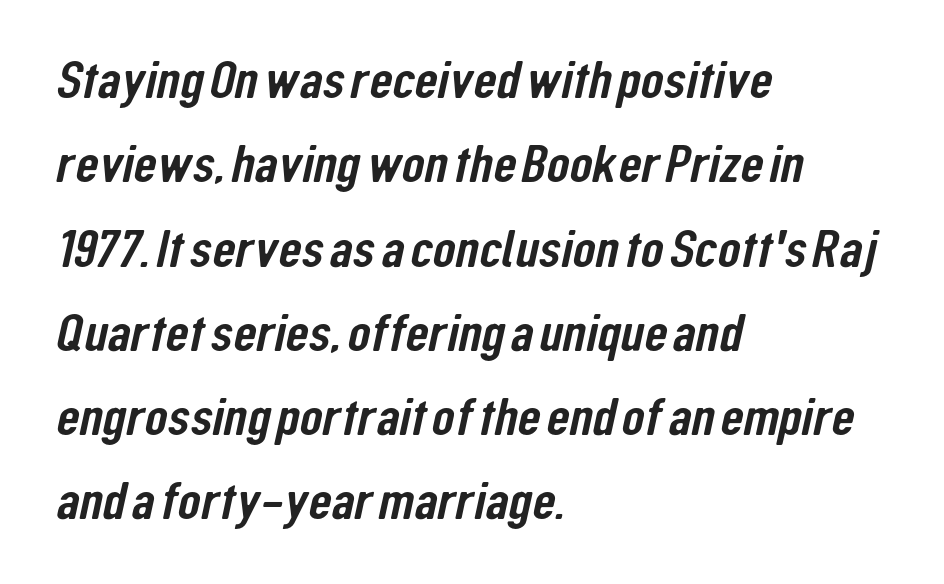
Q: Is the typeface a serif or a sans-serif typeface? A: Sans-serif.
Q: Is the text underlined? A: No.
Q: How is the paragraph aligned? A: Left-aligned.
Q: Is the spacing between letters normal or unusually wide? A: Normal.
Q: Is the spacing between lines tight, normal or loose? A: Normal.
Q: Width (condensed, normal, or wide)? A: Condensed.
Q: Stroke contrast? A: Low.
Q: x-height? A: Medium.
Q: Monospaced? A: No.
